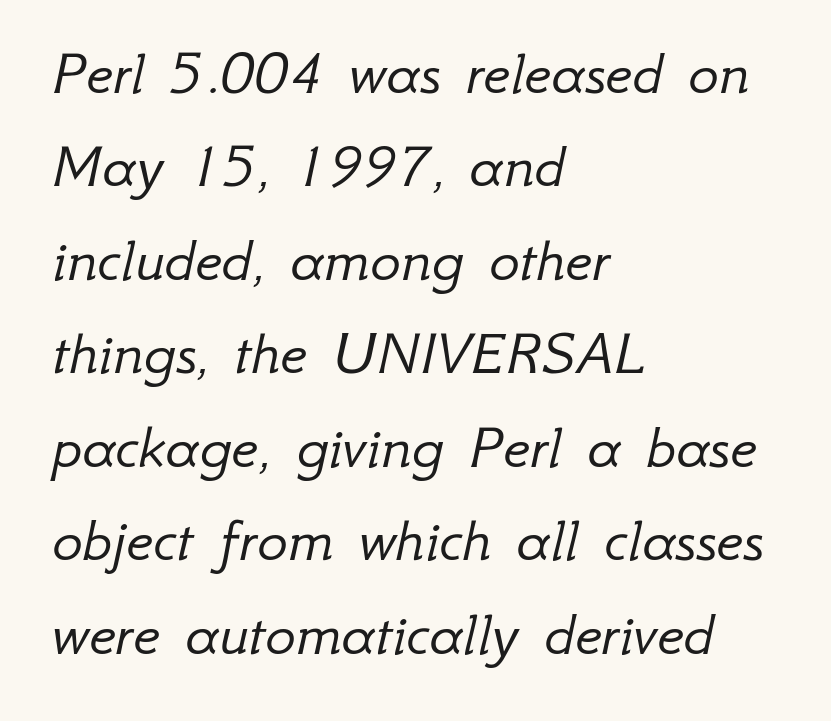
Q: Is the text bold? A: No.
Q: Is the text italic (slanted)? A: Yes, it leans right by about 12 degrees.
Q: Is the text underlined? A: No.
Q: How is the paragraph aligned? A: Left-aligned.
Q: Is the spacing between letters normal or unusually wide? A: Normal.
Q: Is the spacing between lines tight, normal or loose? A: Normal.
Q: Width (condensed, normal, or wide)? A: Normal.
Q: Stroke contrast? A: Low.
Q: x-height? A: Small.
Q: Monospaced? A: No.
